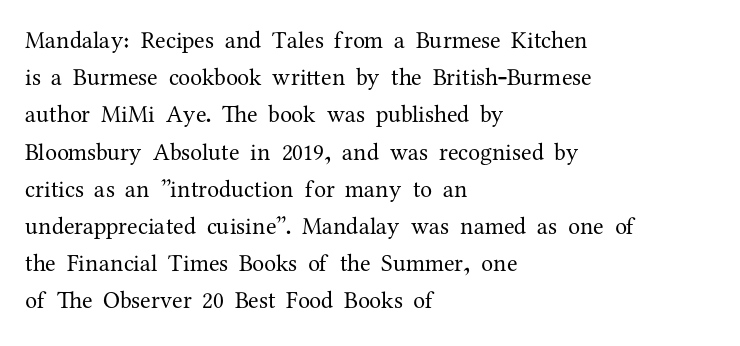
Ordinary non-slanted type is in use. This sample uses plain, unmodified letter spacing. Has an underline been added? It has not. The designer left line spacing at the default. The cut favours lightness, reaching ordinary text weight at its darkest. Layout note: lines flush left.
